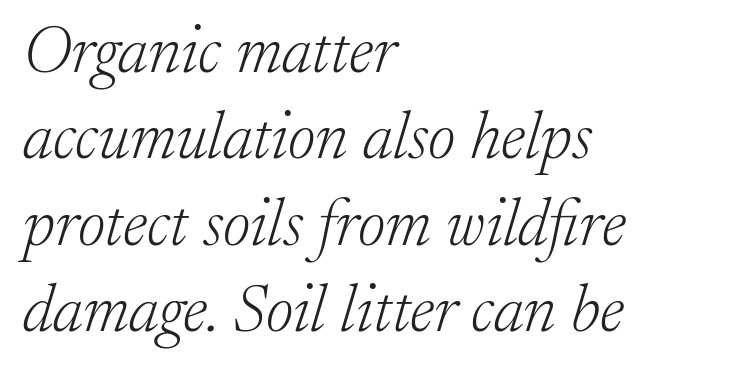
The rows are spaced the way most documents space them. The characters display serif detailing at their extremities. Each stroke keeps to a modest, everyday thickness or less. The zone under the glyphs is completely vacant.
